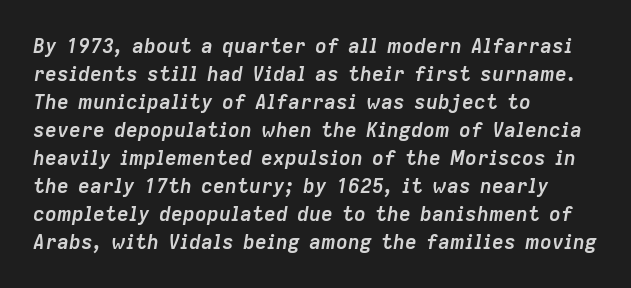
The paragraph shown leans on its left margin. Caption: standard tracking, unaltered. Interline gaps are of average width in this sample. Unmarked baselines from the first word to the last. Look at the stroke-to-counter ratio: heavy, a bold.
